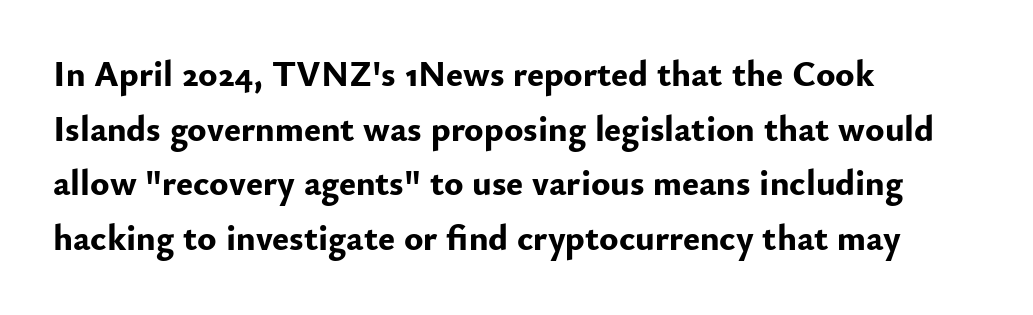
{"serif": "no", "italic": "no", "bold": "yes", "weight": "bold", "width": "normal", "stroke_contrast": "low", "x_height": "small", "monospaced": "no", "underline": "no", "align": "left", "line_spacing": "normal", "line_spacing_ratio": 1.52, "letter_spacing": "normal", "letter_spacing_em": 0.0, "glyph_px": 36}
